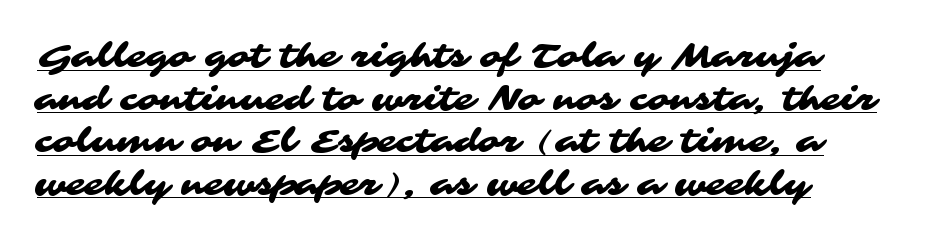
Q: Is the typeface a serif or a sans-serif typeface? A: Sans-serif.
Q: Is the text underlined? A: Yes.
Q: Is the spacing between letters normal or unusually wide? A: Normal.
Q: Is the spacing between lines tight, normal or loose? A: Normal.
Q: Width (condensed, normal, or wide)? A: Wide.
Q: Stroke contrast? A: Medium.
Q: x-height? A: Medium.
Q: Monospaced? A: No.
